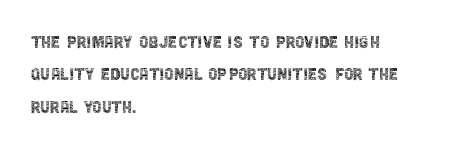
Words float on clear page, feet unadorned. Letters have the restrained weight of plain body copy at most. Horizontal alignment here is leftward, the default for most running prose. Whoever set this chose a conventional vertical rhythm. This sample uses an upright cut, with every glyph sitting square on the baseline.
